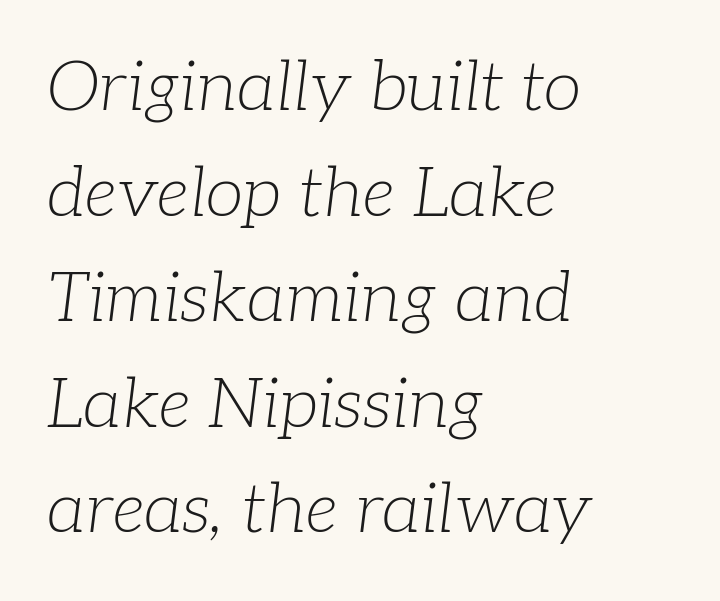
The image shows 69 px light serif type, italic (leaning right); set left-aligned, normal line spacing (1.53x), normal letter spacing, not underlined; low stroke contrast and a medium x-height.
